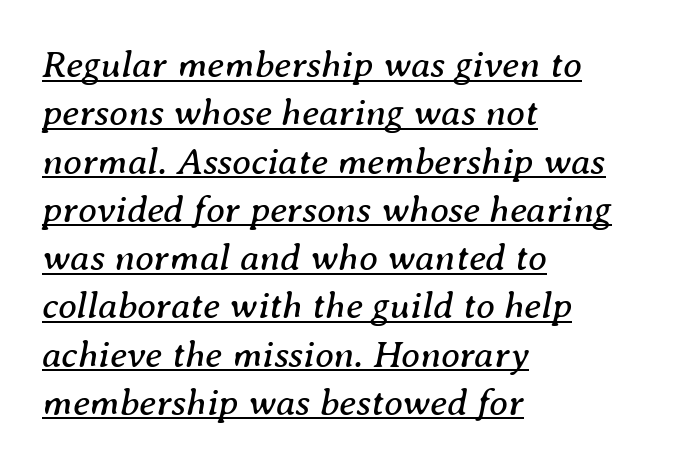
{"serif": "yes", "italic": "yes", "lean": "right", "slant_degrees": 8, "bold": "no", "weight": "regular", "width": "normal", "stroke_contrast": "medium", "x_height": "medium", "monospaced": "no", "underline": "yes", "align": "left", "line_spacing": "normal", "line_spacing_ratio": 1.27, "letter_spacing": "normal", "letter_spacing_em": 0.0, "glyph_px": 38}
